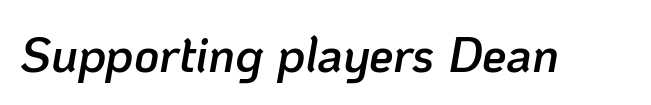
{"italic": "yes", "lean": "right", "slant_degrees": 10, "bold": "semi", "weight": "semibold", "width": "normal", "stroke_contrast": "low", "x_height": "medium", "monospaced": "no", "underline": "no", "letter_spacing": "normal", "letter_spacing_em": 0.0, "glyph_px": 49}
